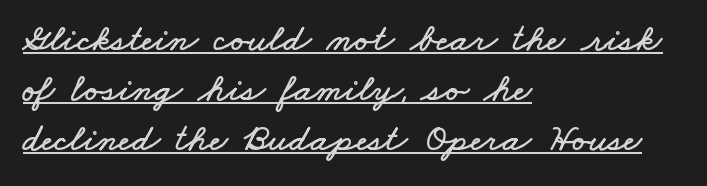
Q: Is the text underlined? A: Yes.
Q: How is the paragraph aligned? A: Left-aligned.
Q: Is the spacing between letters normal or unusually wide? A: Normal.
Q: Is the spacing between lines tight, normal or loose? A: Normal.
Q: Width (condensed, normal, or wide)? A: Wide.
Q: Stroke contrast? A: Low.
Q: x-height? A: Small.
Q: Monospaced? A: No.
